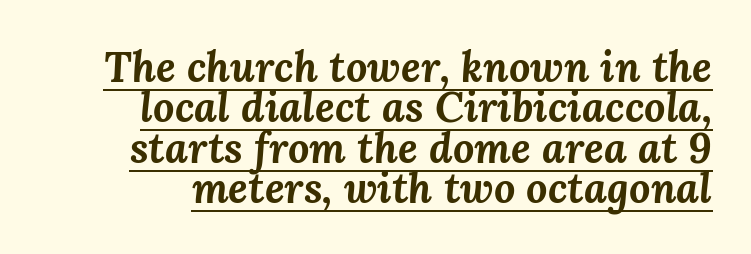
The block of text is dense from top to bottom, with scant space between rows. Here the glyphs are tracked normally, forming tight word shapes. The passage shown is emphatically bold. You could not count columns in this text — the font is proportionally spaced. Underline: present.
